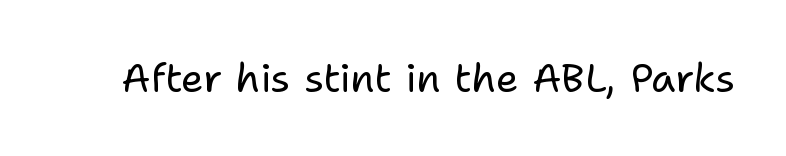
{"serif": "no", "italic": "no", "bold": "no", "weight": "regular", "width": "normal", "stroke_contrast": "low", "x_height": "medium", "monospaced": "no", "underline": "no", "letter_spacing": "normal", "letter_spacing_em": 0.0, "glyph_px": 40}
